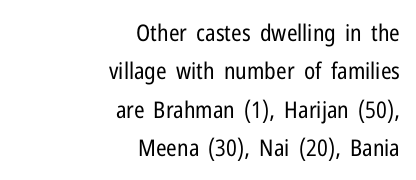
Q: Is the text bold? A: No.
Q: Is the text italic (slanted)? A: No, it is upright.
Q: Is the text underlined? A: No.
Q: How is the paragraph aligned? A: Right-aligned.
Q: Is the spacing between letters normal or unusually wide? A: Normal.
Q: Is the spacing between lines tight, normal or loose? A: Normal.
